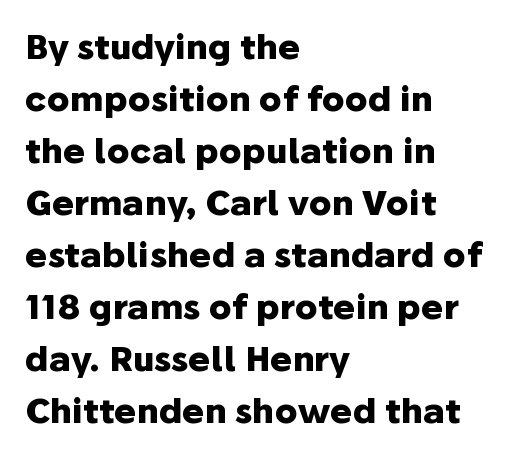
The image shows 34 px heavy sans-serif type, upright; set left-aligned, normal line spacing (1.53x), normal letter spacing, not underlined; low stroke contrast and a medium x-height.
